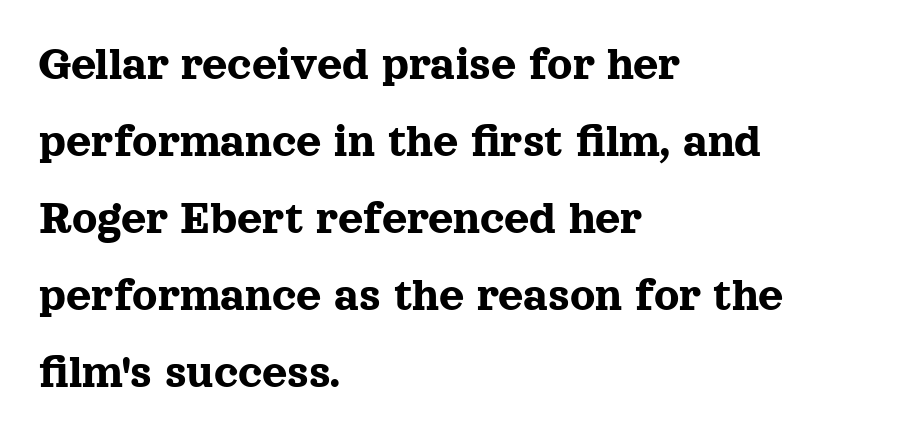
{"serif": "yes", "italic": "no", "width": "normal", "x_height": "medium", "monospaced": "no", "underline": "no", "align": "left", "line_spacing": "normal", "line_spacing_ratio": 1.57, "letter_spacing": "normal", "letter_spacing_em": 0.0, "glyph_px": 49}
